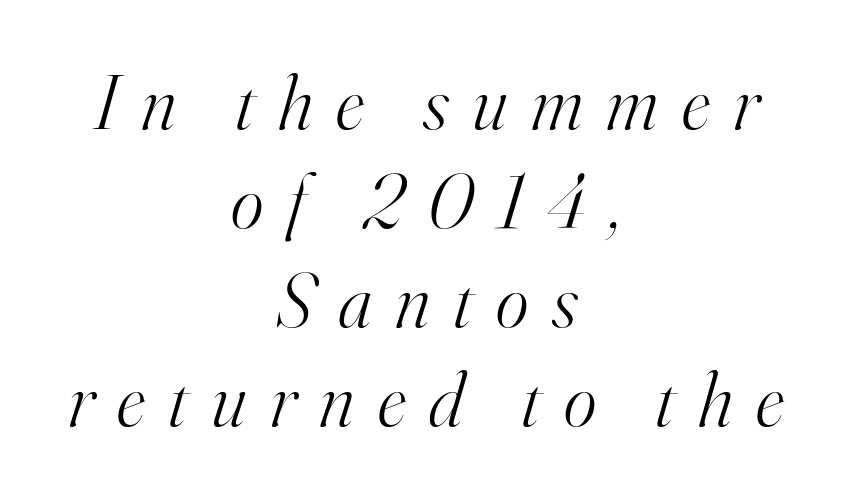
A typesetter would call this proportional, since set widths differ per character. The paragraph shown floats in the horizontal middle. This rendering widens character spacing well past its baseline value. Bold? No — there's no thickening of the strokes. Rendered with sloped, italic letterforms. The face used here is seriffed, in the tradition of book romans.
